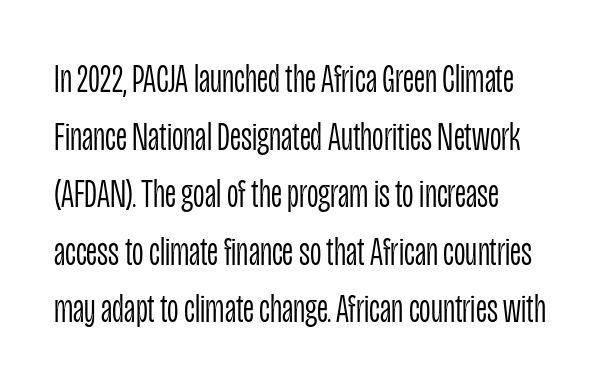
{"serif": "no", "italic": "no", "bold": "no", "weight": "light", "width": "condensed", "stroke_contrast": "low", "x_height": "large", "monospaced": "no", "underline": "no", "align": "left", "line_spacing": "normal", "line_spacing_ratio": 1.44, "letter_spacing": "normal", "letter_spacing_em": 0.0, "glyph_px": 40}
